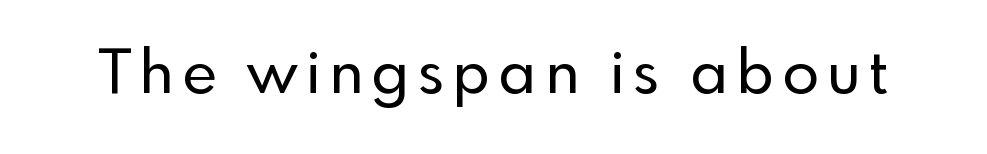
{"serif": "no", "italic": "no", "width": "normal", "x_height": "small", "monospaced": "no", "underline": "no", "glyph_px": 60}
